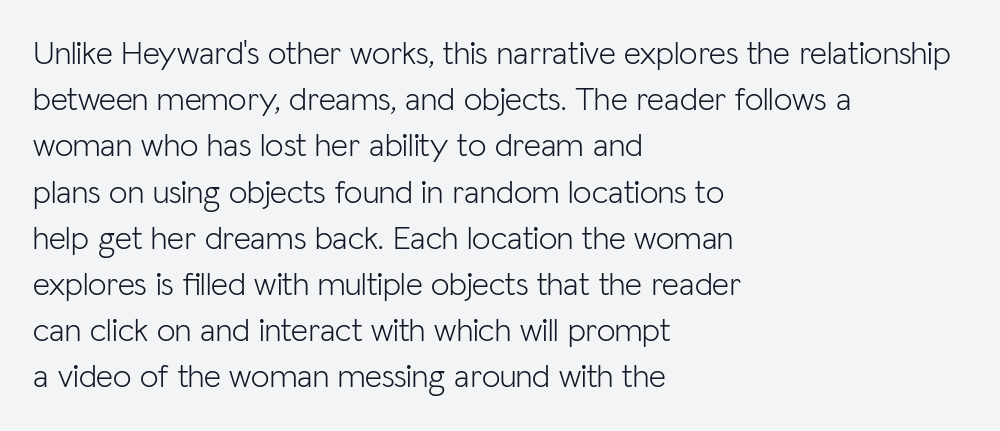
Leading: standard. Look at the bottom of the vertical strokes: they stop flat, with no serifs. Posture: vertical. Does extra space separate the letters? No, they use regular spacing.
